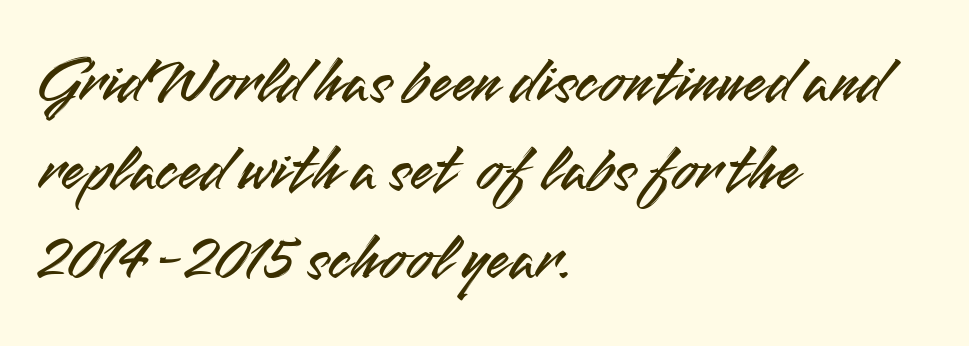
{"serif": "no", "width": "normal", "stroke_contrast": "medium", "x_height": "small", "monospaced": "no", "underline": "no", "align": "left", "line_spacing": "normal", "line_spacing_ratio": 1.34, "letter_spacing": "normal", "letter_spacing_em": 0.0, "glyph_px": 66}
